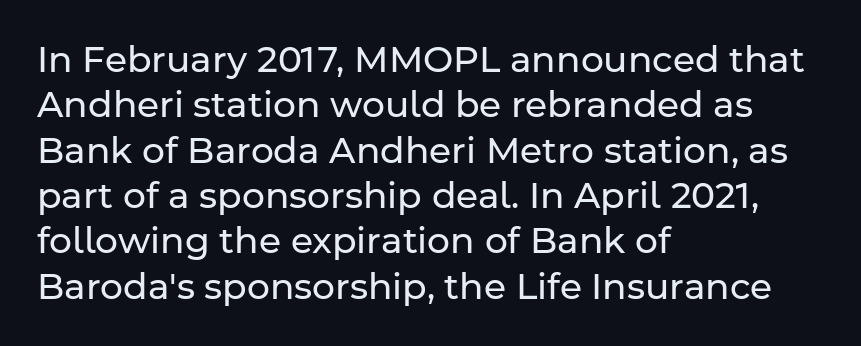
{"serif": "no", "italic": "no", "bold": "no", "weight": "regular", "width": "normal", "stroke_contrast": "low", "x_height": "medium", "monospaced": "no", "underline": "no", "align": "left", "line_spacing": "normal", "line_spacing_ratio": 1.26, "letter_spacing": "normal", "letter_spacing_em": 0.0, "glyph_px": 36}
